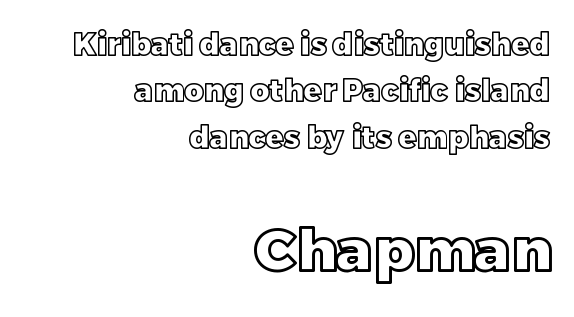
Is the letter spacing exaggerated? No — it looks like the ordinary default. You get the small type first, then a jump to larger type. Rule under the text: the space is simply empty. Each letter keeps its own natural width here, so spacing adapts to shape. You can tell it's not italic because the verticals are truly vertical. This rendering uses right alignment, leaving the left contour irregular.
